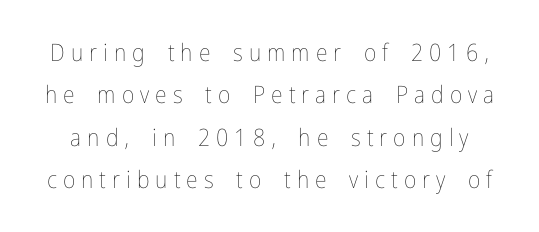
The image shows 24 px text type, upright; set line spacing 1.77x, unusually wide letter spacing (+0.25 em), not underlined.
